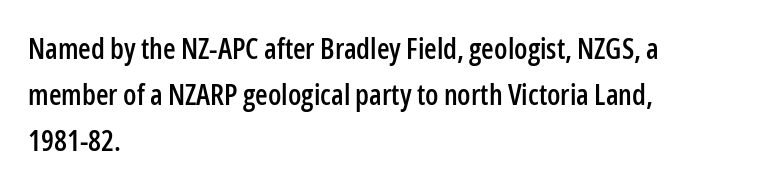
The image shows 29 px condensed sans-serif type, upright; set left-aligned, normal line spacing (1.59x), normal letter spacing, not underlined; low stroke contrast and a medium x-height.
